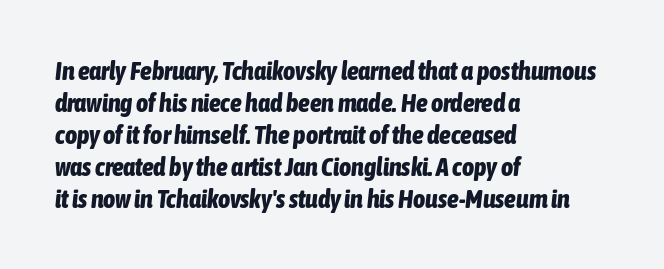
{"italic": "yes", "lean": "right", "slant_degrees": 6, "bold": "yes", "underline": "no", "align": "left", "line_spacing_ratio": 1.23, "letter_spacing": "normal", "letter_spacing_em": 0.0, "glyph_px": 26}
